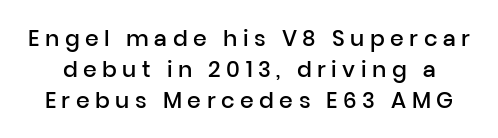
What stands out about the letter spacing? Its width — letters are far apart. Vertical strokes here are truly vertical. Summary of weight: moderately heavy, a semibold. Anything drawn beneath the words? Only blank space. Line spacing here is normal.
